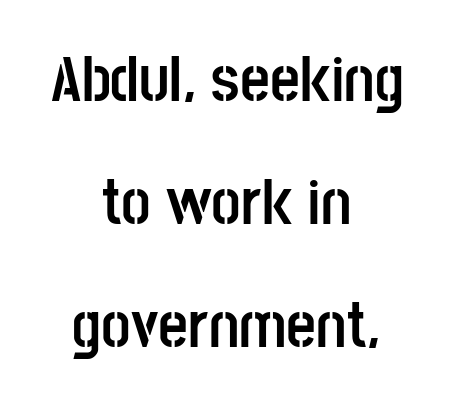
Q: Is the text bold? A: Yes.
Q: Is the text italic (slanted)? A: No, it is upright.
Q: Is the typeface a serif or a sans-serif typeface? A: Sans-serif.
Q: Is the text underlined? A: No.
Q: How is the paragraph aligned? A: Centered.
Q: Is the spacing between letters normal or unusually wide? A: Normal.
Q: Width (condensed, normal, or wide)? A: Condensed.
Q: Stroke contrast? A: Low.
Q: x-height? A: Large.
Q: Monospaced? A: No.
